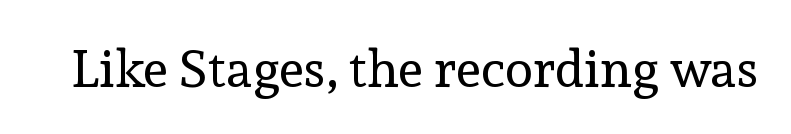
The letters stand upright; this is a roman face. This is not heavy type; no bold has been used. Yep, those are serifs on the letters. Each letter keeps its own natural width here, so spacing adapts to shape. Unmarked baselines from the first word to the last. The horizontal fit of the characters is conventional and even.
